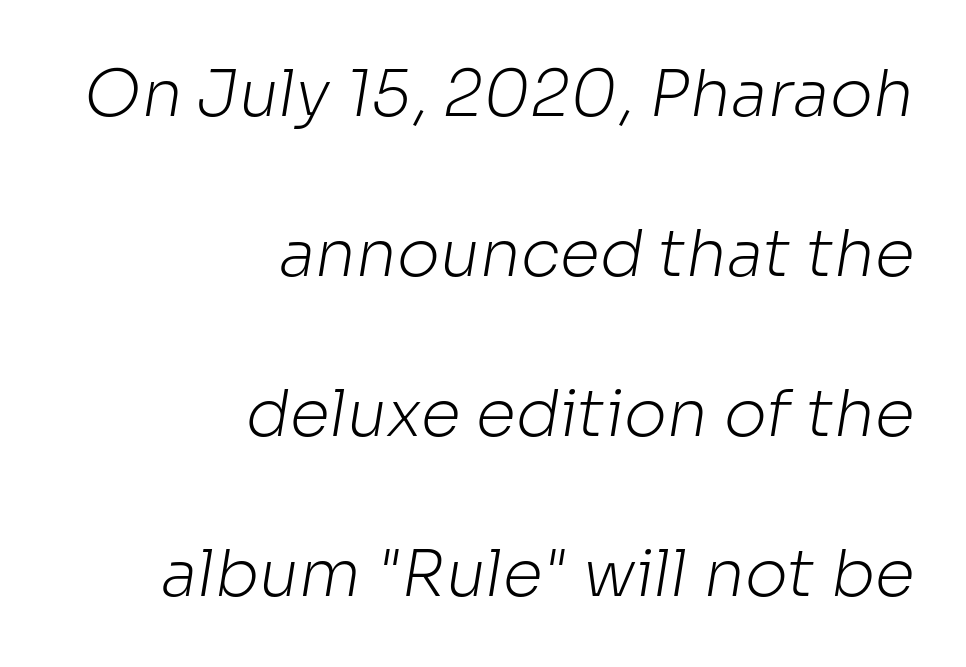
{"serif": "no", "bold": "no", "weight": "light", "width": "normal", "stroke_contrast": "low", "x_height": "medium", "monospaced": "no", "underline": "no", "align": "right", "line_spacing": "loose", "line_spacing_ratio": 2.46, "letter_spacing": "normal", "letter_spacing_em": 0.0, "glyph_px": 65}
